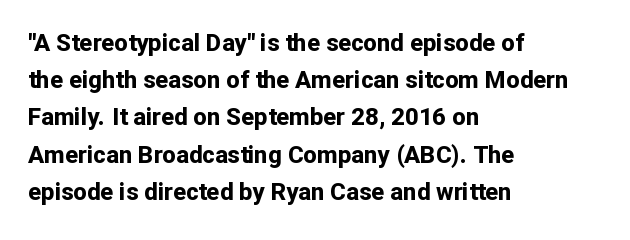
Q: Is the text bold? A: Yes.
Q: Is the text italic (slanted)? A: No, it is upright.
Q: Is the text underlined? A: No.
Q: How is the paragraph aligned? A: Left-aligned.
Q: Is the spacing between letters normal or unusually wide? A: Normal.
Q: Is the spacing between lines tight, normal or loose? A: Normal.
